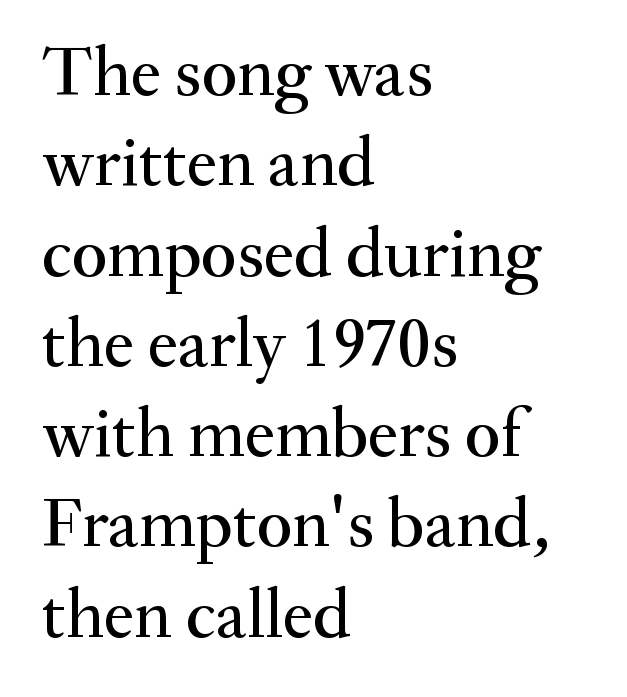
Q: Is the text italic (slanted)? A: No, it is upright.
Q: Is the typeface a serif or a sans-serif typeface? A: Serif.
Q: Is the text underlined? A: No.
Q: How is the paragraph aligned? A: Left-aligned.
Q: Is the spacing between letters normal or unusually wide? A: Normal.
Q: Is the spacing between lines tight, normal or loose? A: Normal.
Q: Width (condensed, normal, or wide)? A: Normal.
Q: Stroke contrast? A: Medium.
Q: x-height? A: Small.
Q: Monospaced? A: No.
